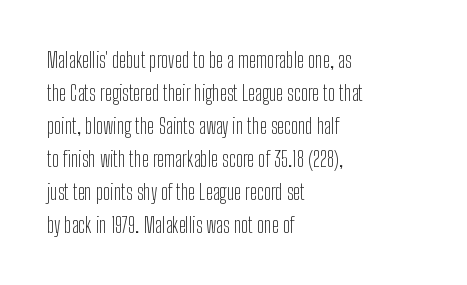
Q: Is the text bold? A: No.
Q: Is the text italic (slanted)? A: No, it is upright.
Q: Is the text underlined? A: No.
Q: How is the paragraph aligned? A: Left-aligned.
Q: Is the spacing between letters normal or unusually wide? A: Normal.
Q: Is the spacing between lines tight, normal or loose? A: Normal.
